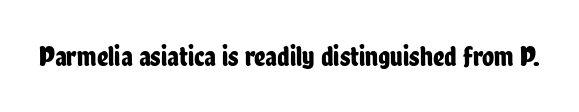
{"serif": "no", "italic": "no", "width": "condensed", "stroke_contrast": "low", "x_height": "medium", "monospaced": "no", "underline": "no", "letter_spacing": "normal", "letter_spacing_em": 0.0, "glyph_px": 28}
